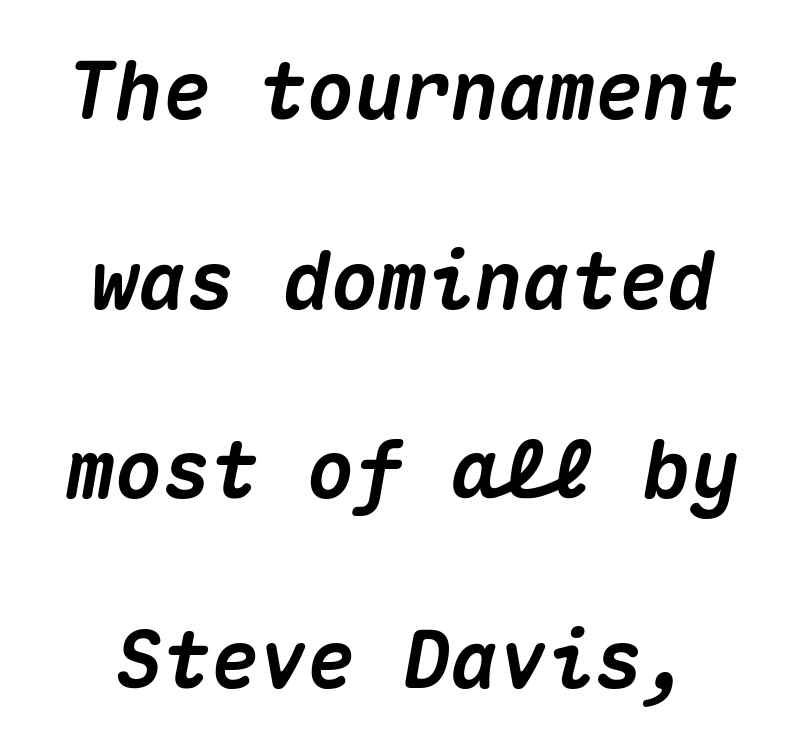
{"italic": "yes", "lean": "right", "slant_degrees": 10, "bold": "yes", "weight": "heavy", "width": "normal", "stroke_contrast": "medium", "x_height": "medium", "monospaced": "yes", "underline": "no", "align": "center", "line_spacing": "loose", "line_spacing_ratio": 2.37, "letter_spacing": "normal", "letter_spacing_em": 0.0, "glyph_px": 80}
